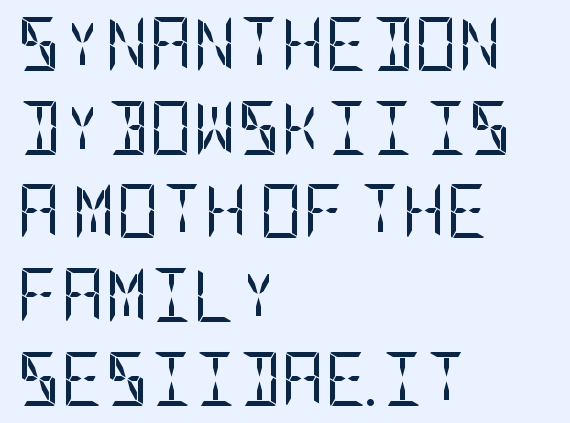
The image shows 54 px regular-weight, condensed sans-serif type, upright; set left-aligned, normal line spacing (1.55x), normal letter spacing, not underlined; low stroke contrast and a large x-height.
